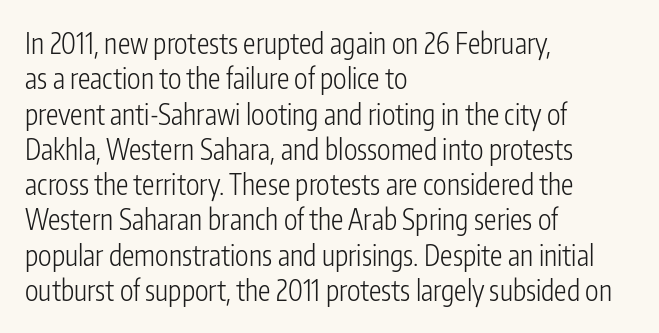
{"serif": "no", "italic": "no", "bold": "no", "weight": "light", "width": "condensed", "stroke_contrast": "low", "x_height": "medium", "monospaced": "no", "underline": "no", "align": "left", "line_spacing": "normal", "line_spacing_ratio": 1.26, "letter_spacing": "normal", "letter_spacing_em": 0.0, "glyph_px": 28}
